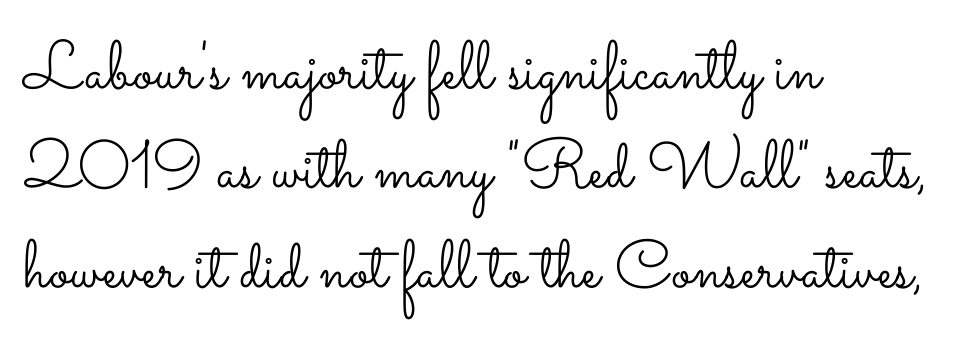
This reads as an unemphasized weight, regular at the heaviest. Short and long lines alike share a common starting point at left. Bare-footed words on every line. The line texture is even and compact thanks to regular tracking.
